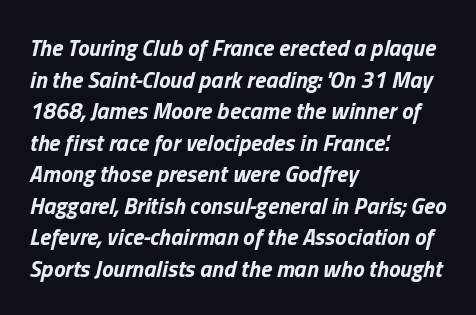
In CSS terms this would be text-align: left. These words are printed bold, with thick strokes throughout. You can tell it's italic because the verticals aren't actually vertical. The rendering keeps characters at their native spacing.
